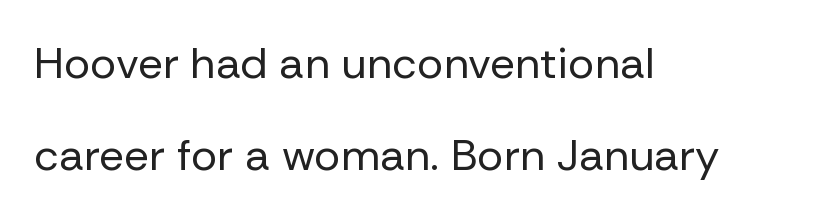
The image shows 44 px regular-weight sans-serif type, upright; set left-aligned, loose line spacing (2.09x), normal letter spacing, not underlined; low stroke contrast and a medium x-height.
